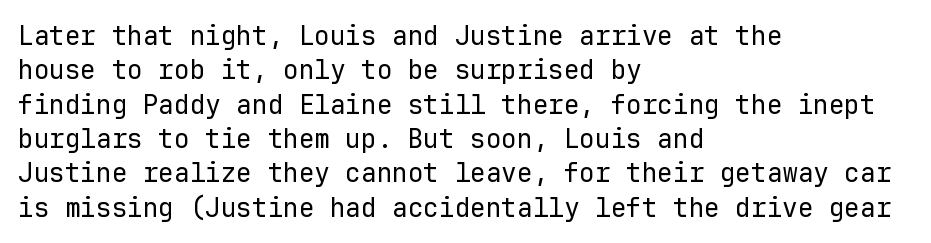
Leftover space on each line is placed entirely after the last word. Notice how the stems are strictly vertical — no italics here. The rendering uses a moderate line-height, typical for paragraphs. Underlining? Definitely not there. A light-to-regular cut is what we see here.
